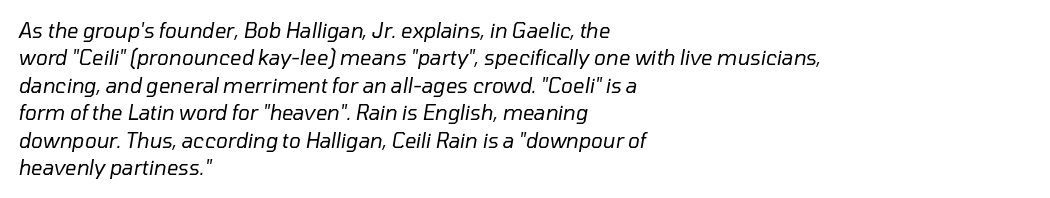
Q: Is the text bold? A: No.
Q: Is the text italic (slanted)? A: Yes, it leans right by about 10 degrees.
Q: Is the text underlined? A: No.
Q: How is the paragraph aligned? A: Left-aligned.
Q: Is the spacing between letters normal or unusually wide? A: Normal.
Q: Is the spacing between lines tight, normal or loose? A: Normal.
